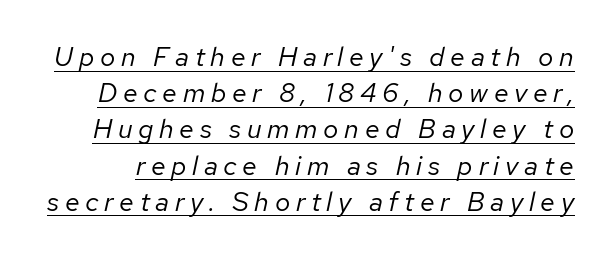
{"italic": "yes", "lean": "right", "slant_degrees": 12, "bold": "no", "underline": "yes", "line_spacing": "normal", "line_spacing_ratio": 1.34, "letter_spacing": "wide", "letter_spacing_em": 0.21, "glyph_px": 27}
